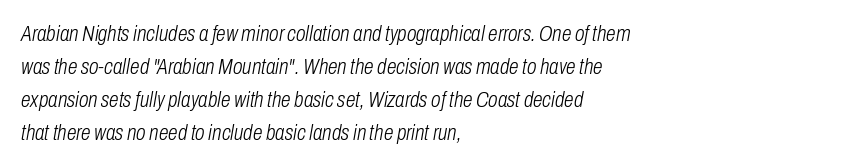
{"italic": "yes", "lean": "right", "slant_degrees": 10, "bold": "no", "underline": "no", "align": "left", "line_spacing": "normal", "line_spacing_ratio": 1.5, "letter_spacing": "normal", "letter_spacing_em": 0.0, "glyph_px": 22}
